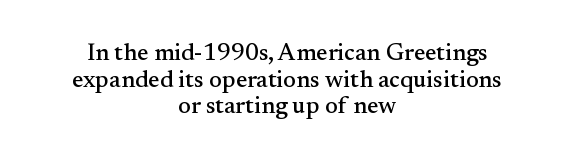
The image shows 24 px text type, upright; set centered, tight line spacing (1.11x), normal letter spacing, not underlined.
